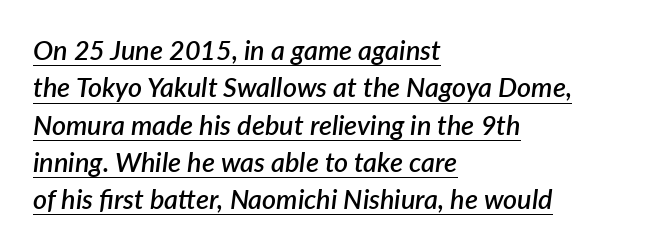
{"italic": "yes", "lean": "right", "slant_degrees": 7, "bold": "semi", "underline": "yes", "align": "left", "line_spacing": "normal", "line_spacing_ratio": 1.38, "letter_spacing": "normal", "letter_spacing_em": 0.0, "glyph_px": 27}
